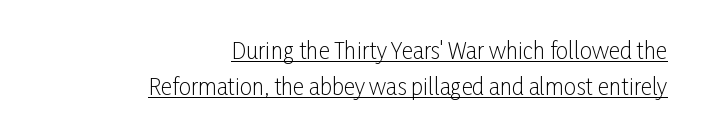
Q: Is the text bold? A: No.
Q: Is the text italic (slanted)? A: No, it is upright.
Q: Is the text underlined? A: Yes.
Q: How is the paragraph aligned? A: Right-aligned.
Q: Is the spacing between letters normal or unusually wide? A: Normal.
Q: Is the spacing between lines tight, normal or loose? A: Normal.
